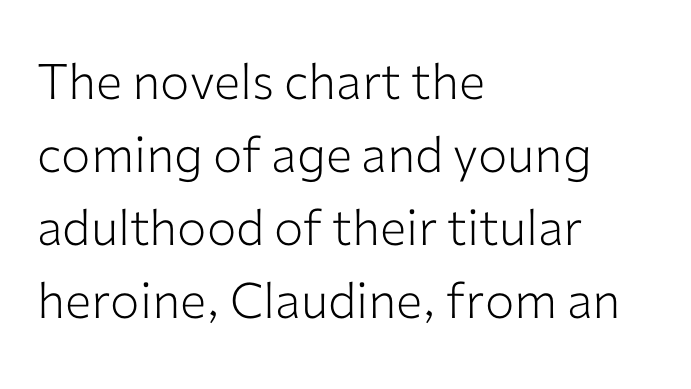
The typeface has the unassuming heft of standard copy or less. No italicization has been applied; the sample stays upright. Line beginnings align vertically; line endings do not. Between one letter and the next there's only the usual sliver of space. Each new line begins a customary step beneath the previous one. The typeface chosen for these lines omits serifs.
